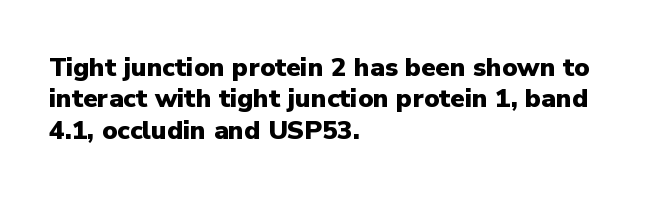
{"italic": "no", "bold": "yes", "underline": "no", "align": "left", "line_spacing_ratio": 1.21, "letter_spacing": "normal", "letter_spacing_em": 0.0, "glyph_px": 26}
